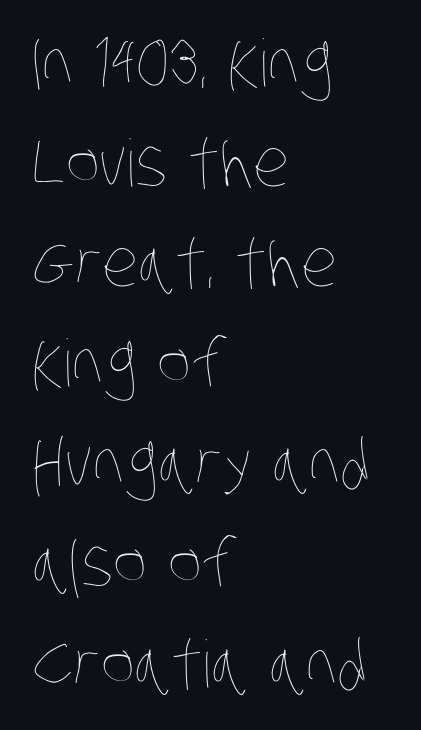
The image shows 65 px thin, condensed type; set left-aligned, normal line spacing (1.54x), normal letter spacing, not underlined; low stroke contrast and a large x-height.
